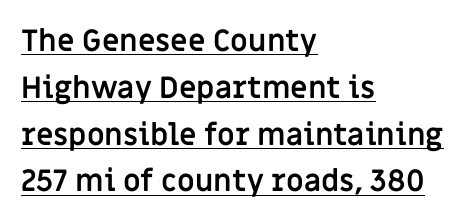
The image shows 30 px semibold sans-serif type, upright; set left-aligned, normal line spacing (1.56x), normal letter spacing, underlined; low stroke contrast and a large x-height.
